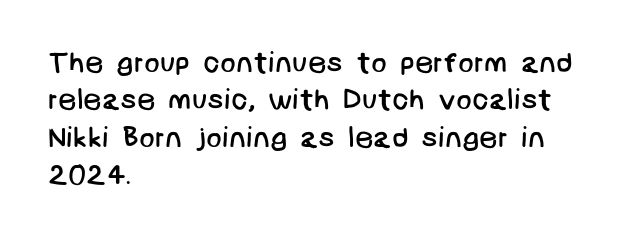
Q: Is the text bold? A: No.
Q: Is the typeface a serif or a sans-serif typeface? A: Sans-serif.
Q: Is the text underlined? A: No.
Q: How is the paragraph aligned? A: Left-aligned.
Q: Is the spacing between letters normal or unusually wide? A: Normal.
Q: Is the spacing between lines tight, normal or loose? A: Normal.
Q: Width (condensed, normal, or wide)? A: Normal.
Q: Stroke contrast? A: Low.
Q: x-height? A: Large.
